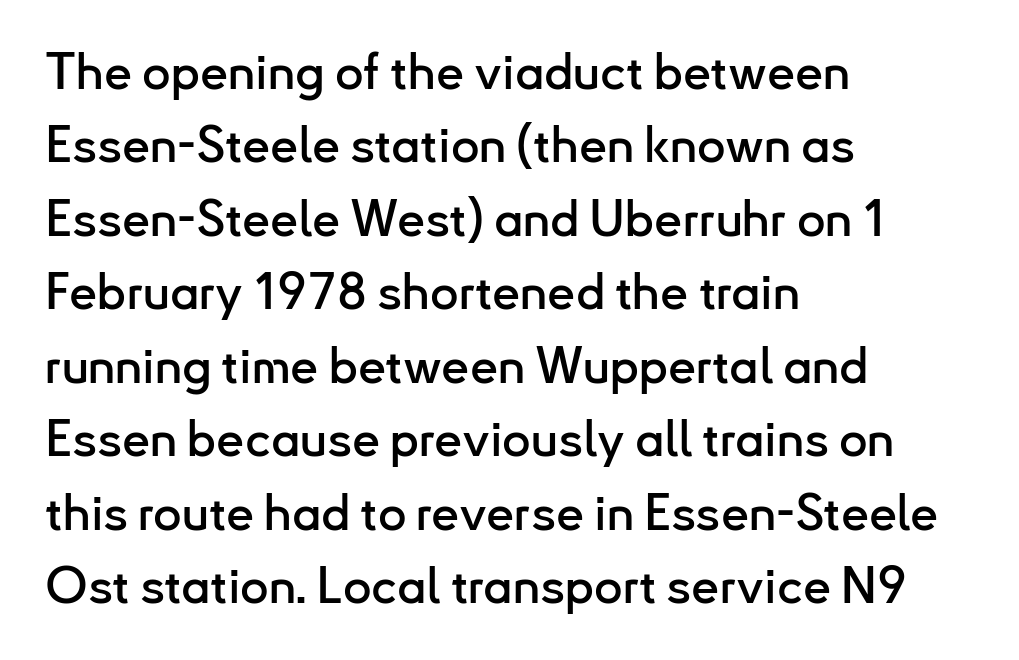
The image shows 50 px sans-serif type, upright; set left-aligned, normal line spacing (1.47x), normal letter spacing, not underlined; low stroke contrast and a small x-height.
